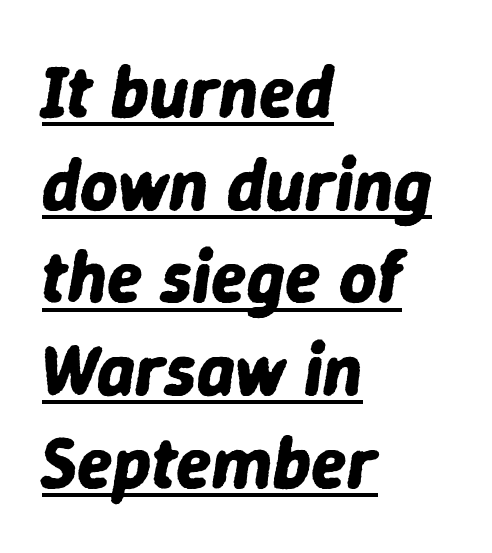
Caption: standard tracking, unaltered. The face used here is proportionally spaced, like ordinary book or web type. The face used here appears with an underline applied. Vertically, the passage feels balanced, rows spaced as you'd expect. The letters are slanted; this is an italic face.
